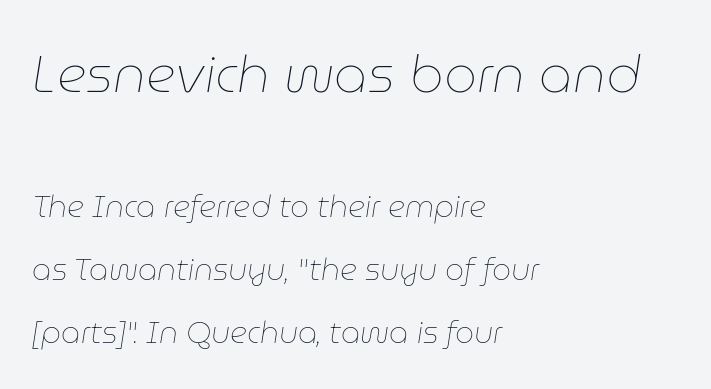
Do the characters align in a grid? No, the font is proportional. Leading: increased. You can tell it's italic because the verticals aren't actually vertical. Standard letterfit; no display-style spreading of the glyphs. Top chunk: large. Bottom chunk: small.
